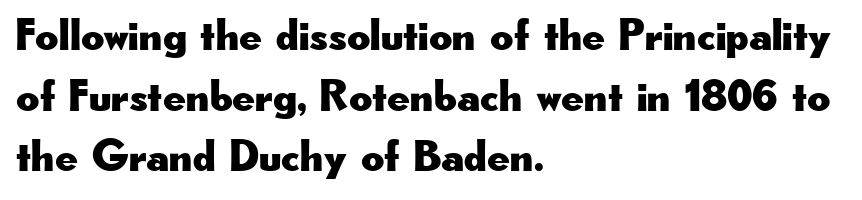
The tracking reads as untouched default to a designer's eye. Baseline-to-baseline distance is the conventional proportion of letter height. Each letter keeps its own natural width here, so spacing adapts to shape. Posture: vertical. Each letter's strokes conclude bluntly, with no projecting serifs.
